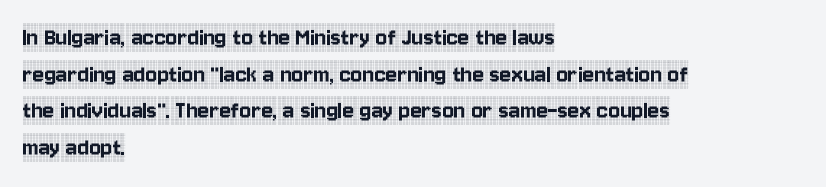
{"italic": "no", "underline": "no", "align": "left", "line_spacing": "normal", "line_spacing_ratio": 1.36, "letter_spacing": "normal", "letter_spacing_em": 0.0, "glyph_px": 27}
